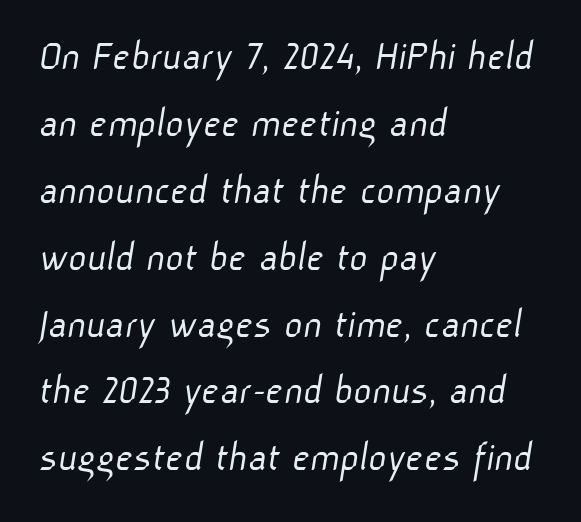
{"serif": "no", "bold": "no", "weight": "light", "width": "normal", "stroke_contrast": "low", "x_height": "medium", "monospaced": "no", "underline": "no", "align": "left", "line_spacing": "normal", "line_spacing_ratio": 1.52, "letter_spacing": "normal", "letter_spacing_em": 0.0, "glyph_px": 44}
